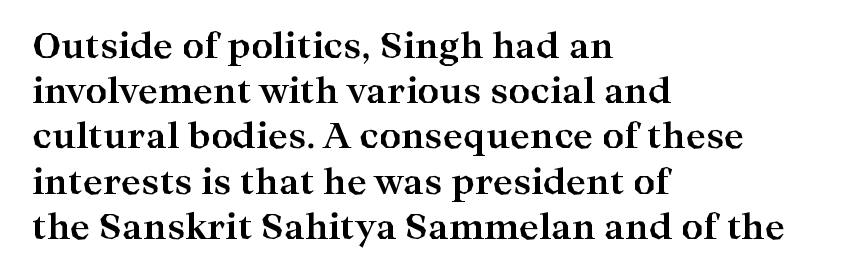
The image shows 34 px bold, wide serif type, upright; set left-aligned, normal line spacing (1.33x), normal letter spacing, not underlined; high stroke contrast and a medium x-height.
